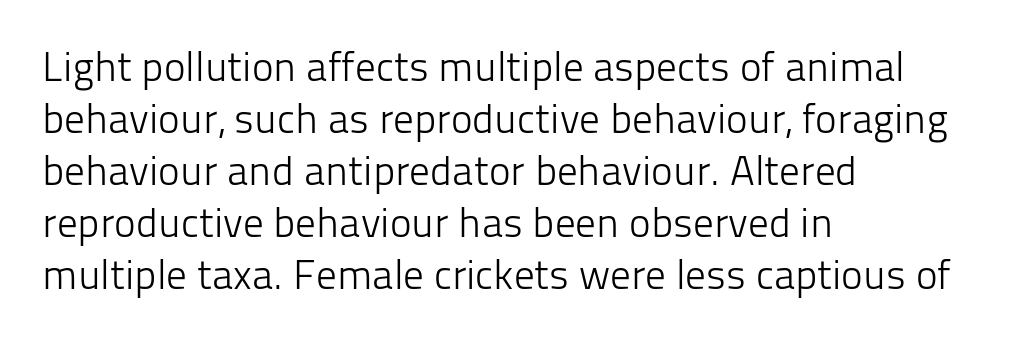
A light-to-regular cut is what we see here. Regular leading. Notice how the stems are strictly vertical — no italics here. This rendering leaves character spacing at its baseline value. Lines of text with bare space underneath. The passage shown is typeset with a sans-serif family.
